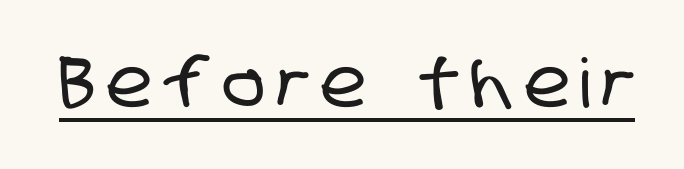
The image shows 68 px condensed sans-serif type; set underlined; low stroke contrast and a large x-height.
